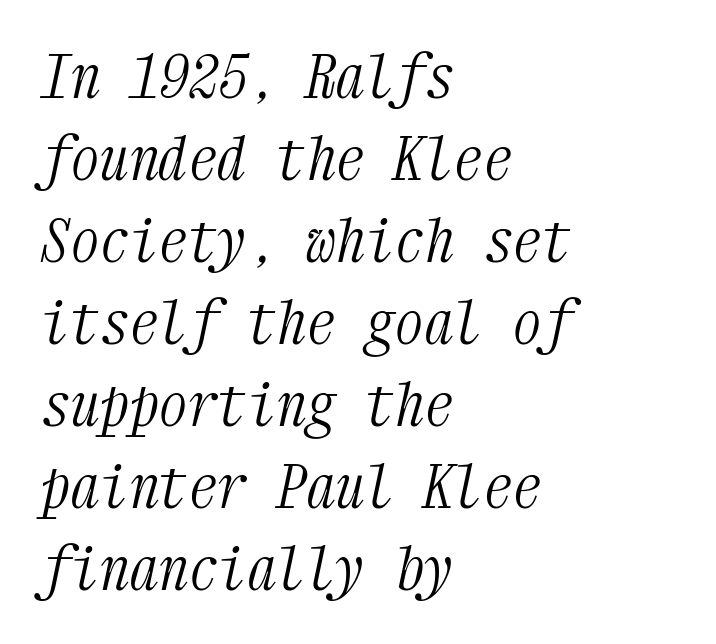
The image shows 59 px light, condensed serif type, italic (leaning right), monospaced; set left-aligned, normal line spacing (1.39x), normal letter spacing, not underlined; medium stroke contrast and a medium x-height.
